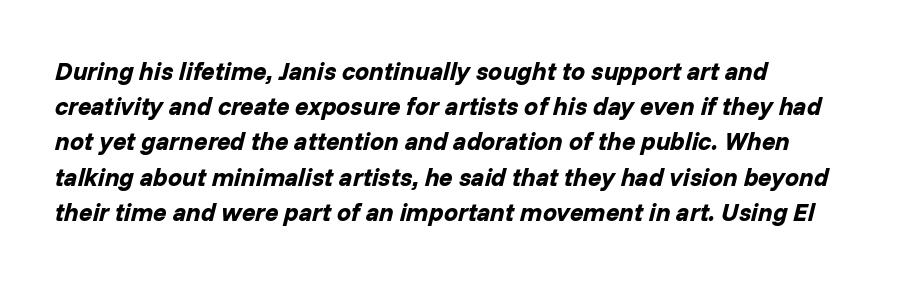
Any mark beneath the type? The region is blank. Looking at the ascenders, they clearly lean. Leftover space on each line is placed entirely after the last word. The rendering uses a bold face; every stroke is thick and dark. Here the glyphs are tracked normally, forming tight word shapes.
